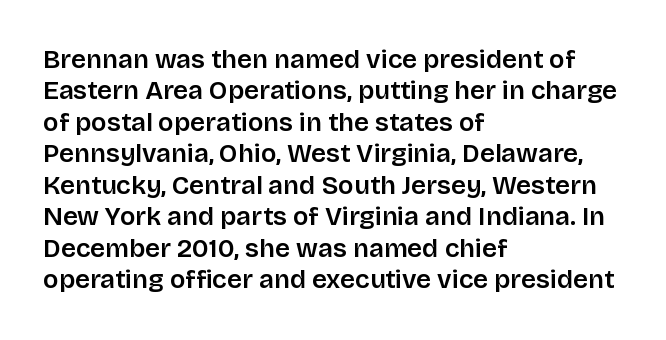
Tracking value appears to be zero — textbook default spacing. Rendered with straight, roman letterforms. Short and long lines alike share a common starting point at left. A bare baseline throughout the passage.
